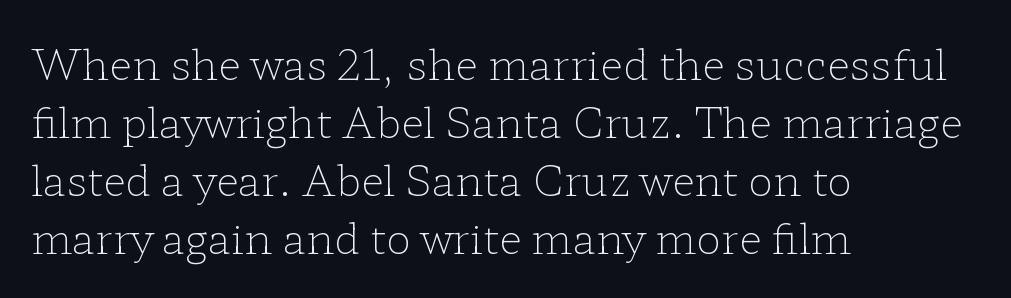
Q: Is the text bold? A: No.
Q: Is the text italic (slanted)? A: No, it is upright.
Q: Is the typeface a serif or a sans-serif typeface? A: Serif.
Q: Is the text underlined? A: No.
Q: How is the paragraph aligned? A: Left-aligned.
Q: Is the spacing between letters normal or unusually wide? A: Normal.
Q: Is the spacing between lines tight, normal or loose? A: Normal.
Q: Width (condensed, normal, or wide)? A: Wide.
Q: Stroke contrast? A: Low.
Q: x-height? A: Medium.
Q: Monospaced? A: No.
